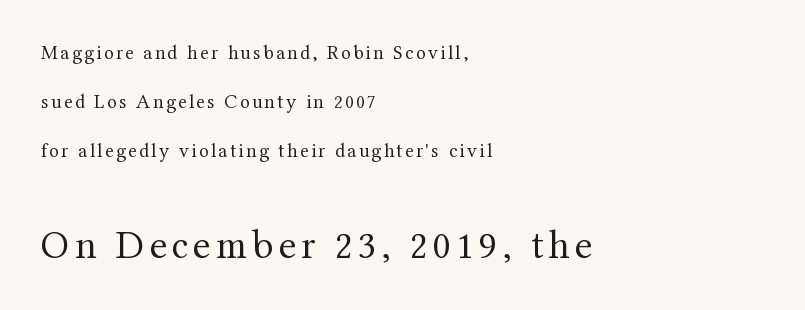
{"serif": "yes", "italic": "no", "bold": "no", "weight": "regular", "width": "normal", "stroke_contrast": "medium", "x_height": "medium", "monospaced": "no", "underline": "no", "align": "left", "line_spacing": "loose", "line_spacing_ratio": 2.46, "larger_block": "second", "size_ratio": 2.05, "glyph_px": 41}
